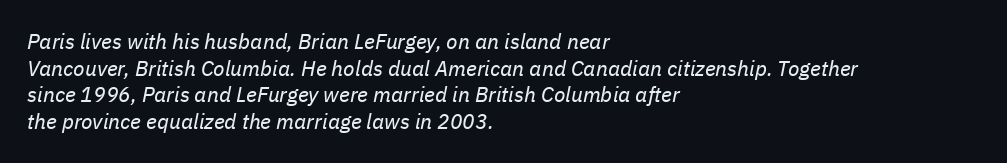
Q: Is the text bold? A: No.
Q: Is the text italic (slanted)? A: Yes, it leans right by about 11 degrees.
Q: Is the text underlined? A: No.
Q: How is the paragraph aligned? A: Left-aligned.
Q: Is the spacing between letters normal or unusually wide? A: Normal.
Q: Is the spacing between lines tight, normal or loose? A: Normal.
